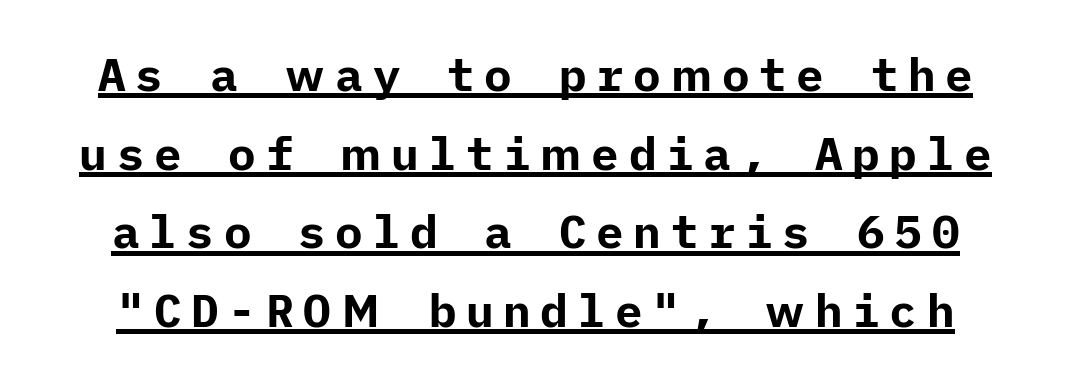
{"serif": "no", "italic": "no", "bold": "yes", "weight": "bold", "width": "normal", "stroke_contrast": "low", "x_height": "medium", "underline": "yes", "line_spacing_ratio": 1.71, "letter_spacing": "wide", "letter_spacing_em": 0.21, "glyph_px": 46}
